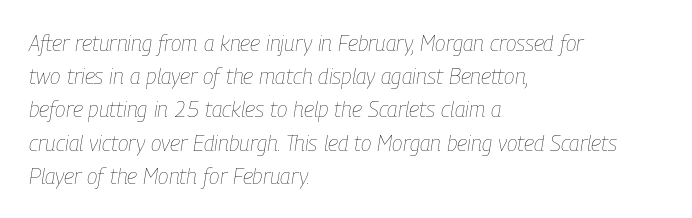
The strokes are not fattened; the text isn't bold. Just letters on the line, the space beneath them empty. Horizontal bands of white between lines are of average thickness. Reading down the block, your eye returns to a fixed left position each line. Look at the tracking — it's just the regular setting, nothing added. Rendered with sloped, italic letterforms.
